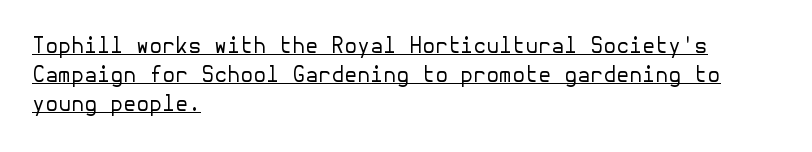
The image shows 21 px text type, upright; set left-aligned, normal line spacing (1.38x), normal letter spacing, underlined.
